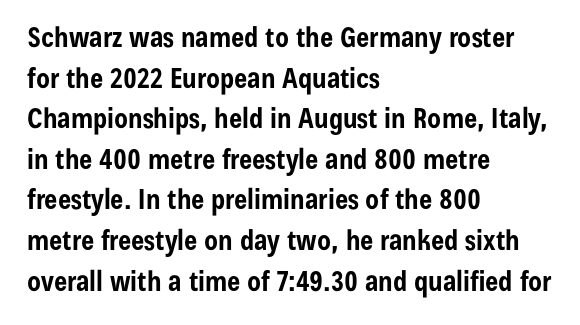
Every character sits straight up, as roman type does. Nope, no serifs anywhere on these letters. Looks like regular typesetting: each glyph gets only the width it needs. Leading matches the norm, producing a regular column.
